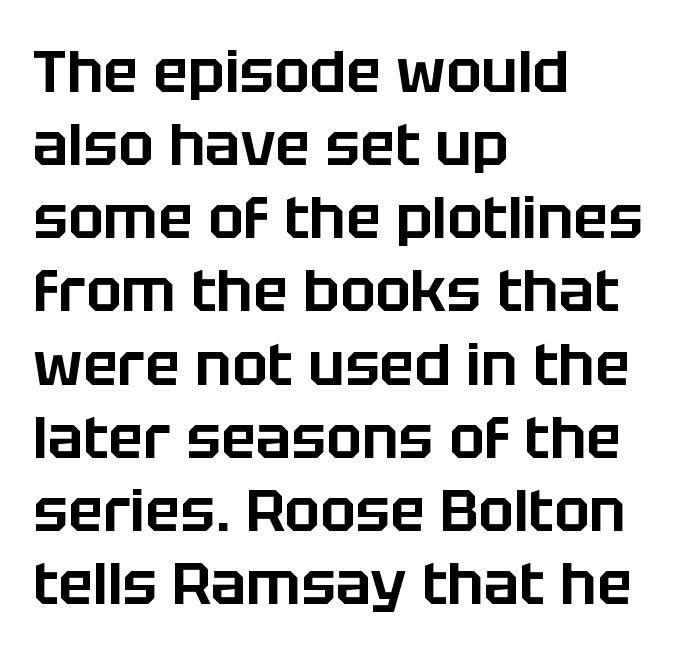
The image shows 59 px sans-serif type, upright; set left-aligned, line spacing 1.24x, normal letter spacing, not underlined; low stroke contrast and a large x-height.
